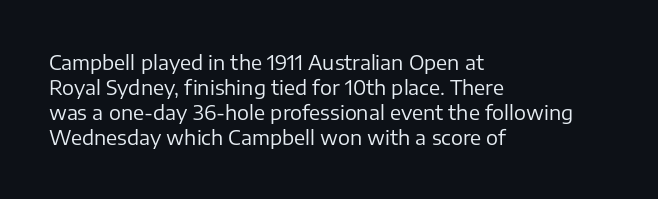
{"italic": "no", "bold": "no", "underline": "no", "align": "left", "line_spacing": "normal", "line_spacing_ratio": 1.25, "letter_spacing": "normal", "letter_spacing_em": 0.0, "glyph_px": 20}
